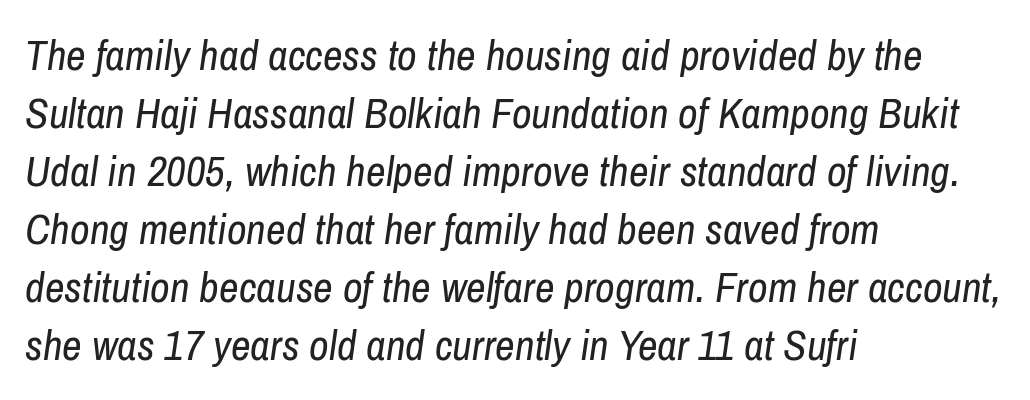
Nothing heavy about these letters — not bold at all. Descenders are the only things crossing below the line. This rendering leaves character spacing at its baseline value. Italic? Definitely — the glyphs are oblique.
